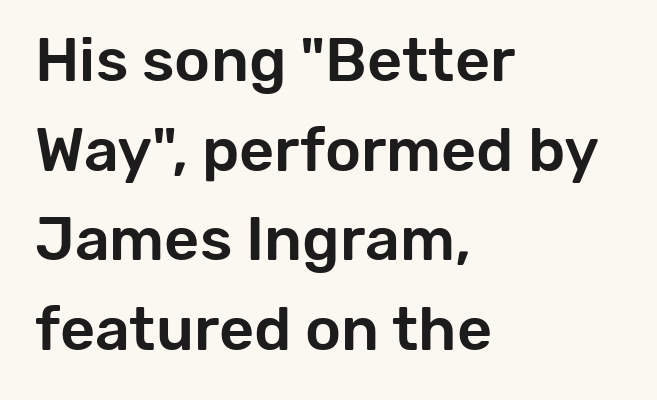
{"serif": "no", "italic": "no", "width": "normal", "stroke_contrast": "low", "x_height": "medium", "monospaced": "no", "underline": "no", "align": "left", "line_spacing": "normal", "line_spacing_ratio": 1.47, "letter_spacing": "normal", "letter_spacing_em": 0.0, "glyph_px": 61}
